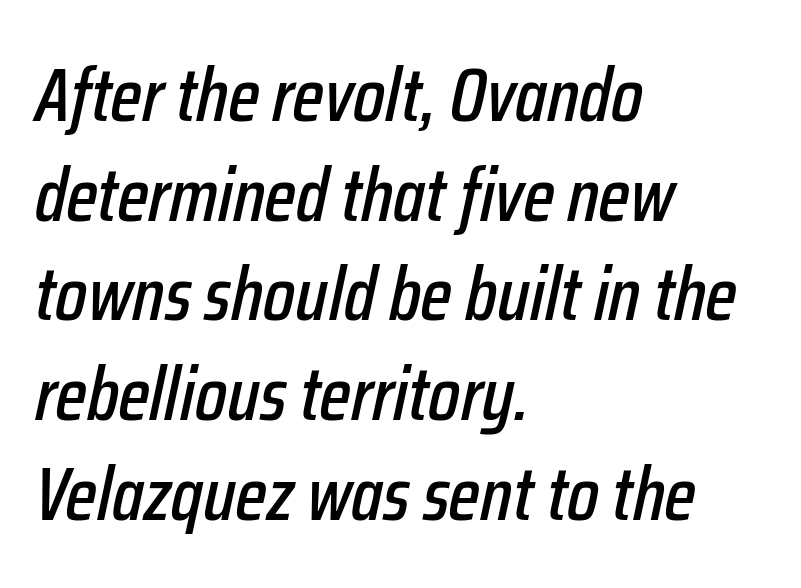
These lines sit exactly where default settings would place them. Default kerning and tracking; the words read as compact shapes. Descender tails drop into unmarked territory. This rendering uses left alignment, leaving the right contour irregular.
